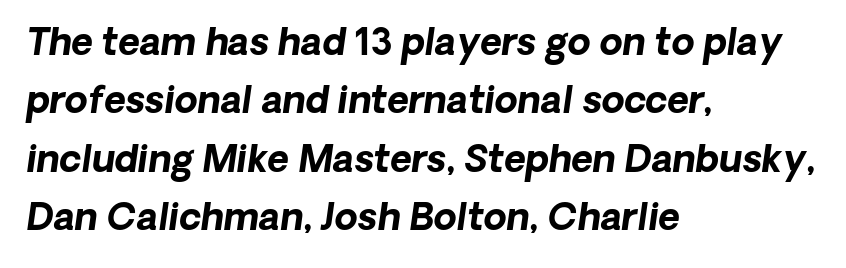
Q: Is the text bold? A: Yes.
Q: Is the text italic (slanted)? A: Yes, it leans right by about 8 degrees.
Q: Is the text underlined? A: No.
Q: How is the paragraph aligned? A: Left-aligned.
Q: Is the spacing between letters normal or unusually wide? A: Normal.
Q: Is the spacing between lines tight, normal or loose? A: Normal.
Q: Width (condensed, normal, or wide)? A: Normal.
Q: Stroke contrast? A: Low.
Q: x-height? A: Medium.
Q: Monospaced? A: No.
